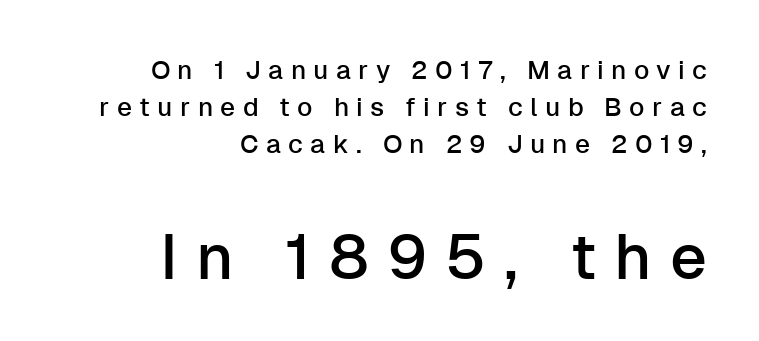
Size hierarchy here favors the trailing block over the leading one. Quick note: underline off. The passage is arranged like a letterhead date or caption credit — flush right. This rendering employs a face without finishing strokes, i.e., a sans-serif.
